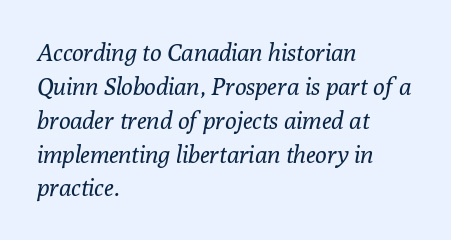
{"italic": "yes", "lean": "right", "slant_degrees": 10, "bold": "no", "underline": "no", "align": "left", "line_spacing": "normal", "line_spacing_ratio": 1.41, "letter_spacing": "normal", "letter_spacing_em": 0.0, "glyph_px": 24}
